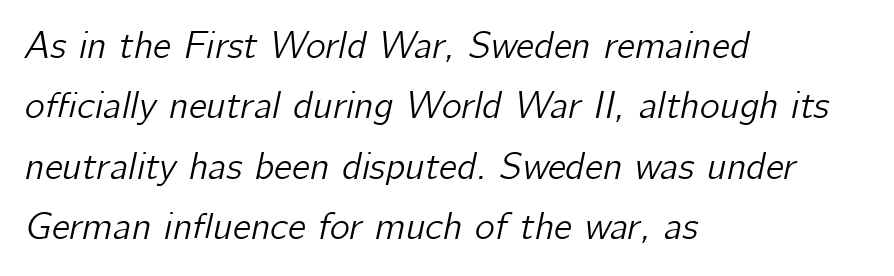
The image shows 38 px text type, italic (leaning right); set left-aligned, normal line spacing (1.59x), normal letter spacing, not underlined; low stroke contrast and a medium x-height.
